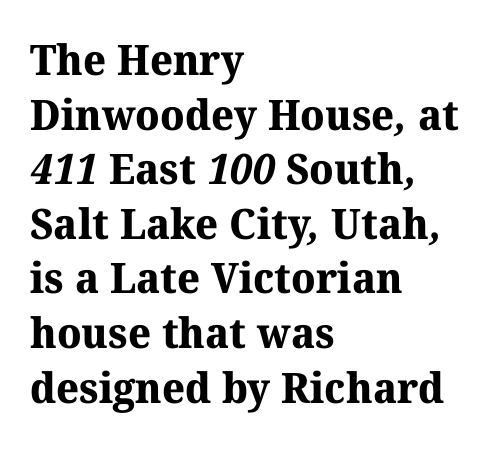
The image shows 42 px bold serif type; set left-aligned, normal line spacing (1.3x), normal letter spacing, not underlined; medium stroke contrast and a medium x-height.
